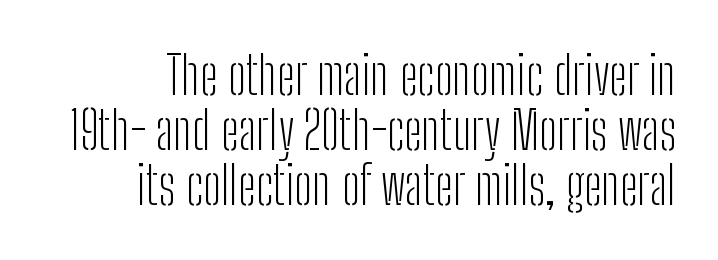
These lines are rendered in a variable-pitch font. Is there much room between lines? No — they nearly touch. Vertical strokes here are truly vertical. The line texture is even and compact thanks to regular tracking. Each stroke keeps to a modest, everyday thickness or less. Stroke terminals: plain, sans-serif.
